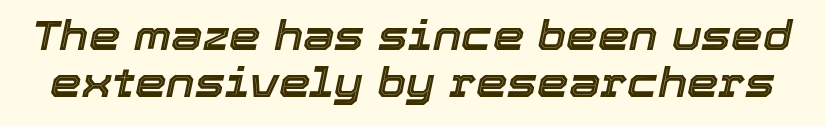
Q: Is the text italic (slanted)? A: Yes, it leans right by about 12 degrees.
Q: Is the text underlined? A: No.
Q: Is the spacing between letters normal or unusually wide? A: Normal.
Q: Width (condensed, normal, or wide)? A: Normal.
Q: x-height? A: Medium.
Q: Monospaced? A: No.
